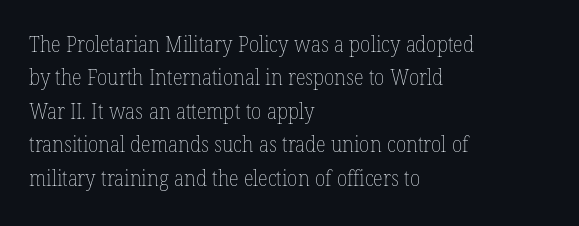
{"bold": "no", "underline": "no", "align": "left", "line_spacing": "normal", "line_spacing_ratio": 1.59, "letter_spacing": "normal", "letter_spacing_em": 0.0, "glyph_px": 21}
